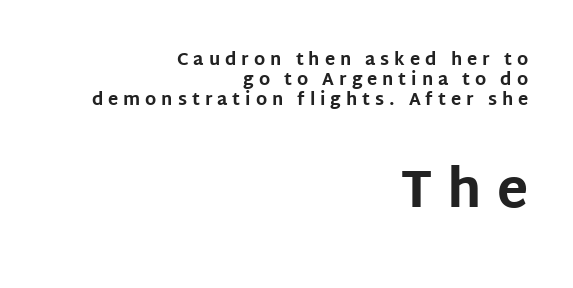
{"serif": "no", "italic": "no", "bold": "yes", "weight": "bold", "width": "normal", "stroke_contrast": "low", "x_height": "large", "monospaced": "no", "underline": "no", "align": "right", "line_spacing_ratio": 1.18, "letter_spacing": "wide", "letter_spacing_em": 0.29, "larger_block": "second", "size_ratio": 3.06, "glyph_px": 52}
